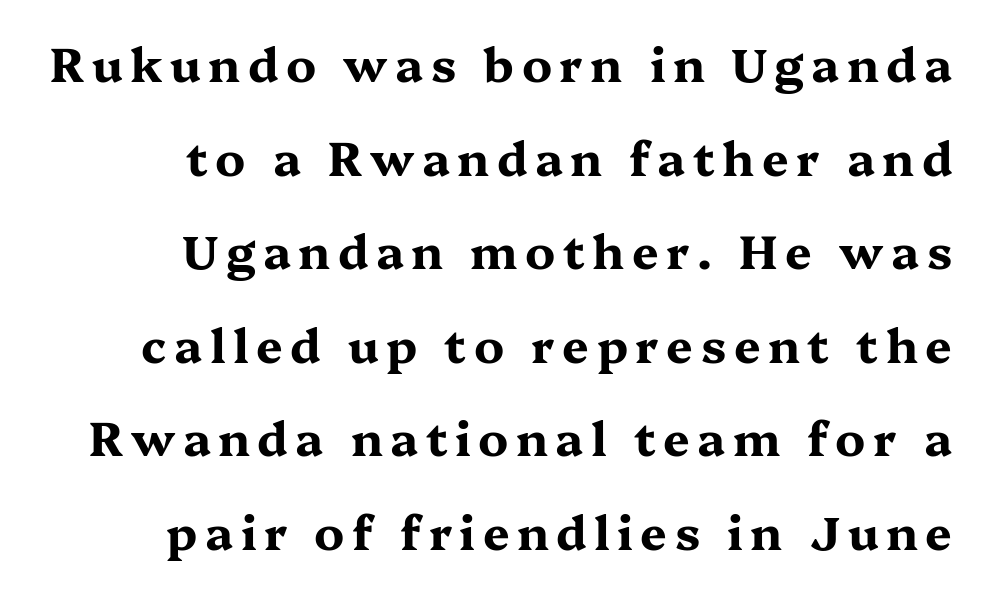
The image shows 47 px bold, wide serif type, upright; set right-aligned, loose line spacing (1.99x), not underlined; medium stroke contrast and a medium x-height.
